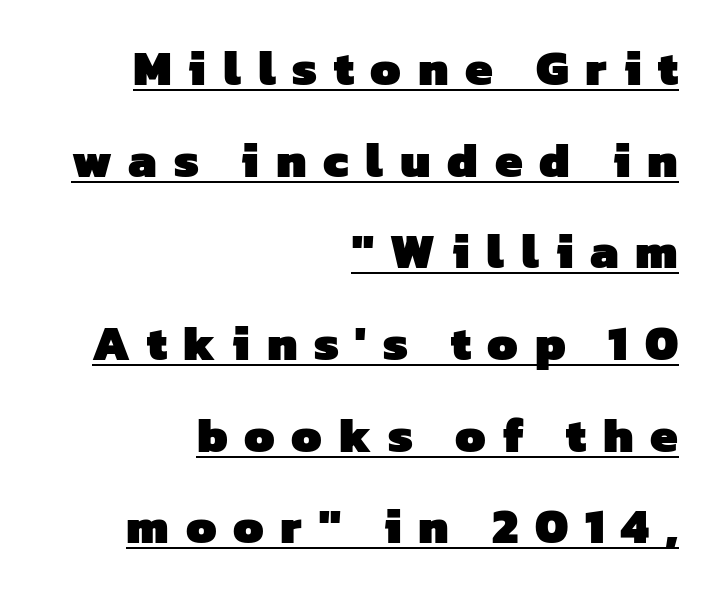
The image shows 49 px heavy sans-serif type; set right-aligned, line spacing 1.87x, unusually wide letter spacing (+0.34 em), underlined; low stroke contrast and a medium x-height.
